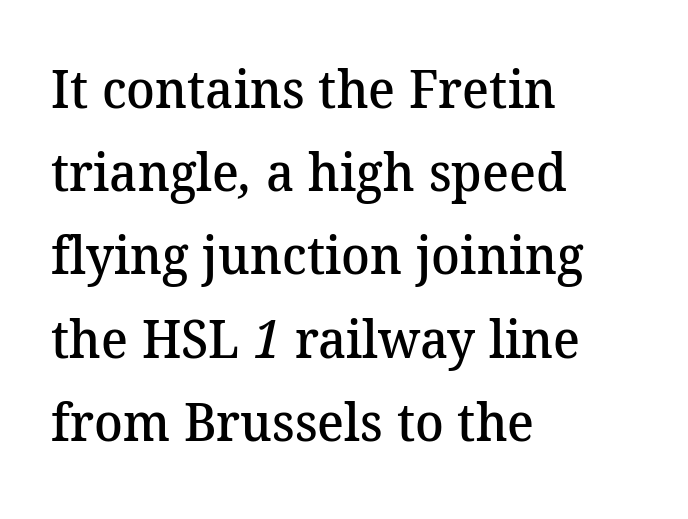
{"serif": "yes", "bold": "semi", "weight": "semibold", "width": "normal", "stroke_contrast": "medium", "x_height": "medium", "monospaced": "no", "underline": "no", "align": "left", "line_spacing": "normal", "line_spacing_ratio": 1.57, "letter_spacing": "normal", "letter_spacing_em": 0.0, "glyph_px": 53}
